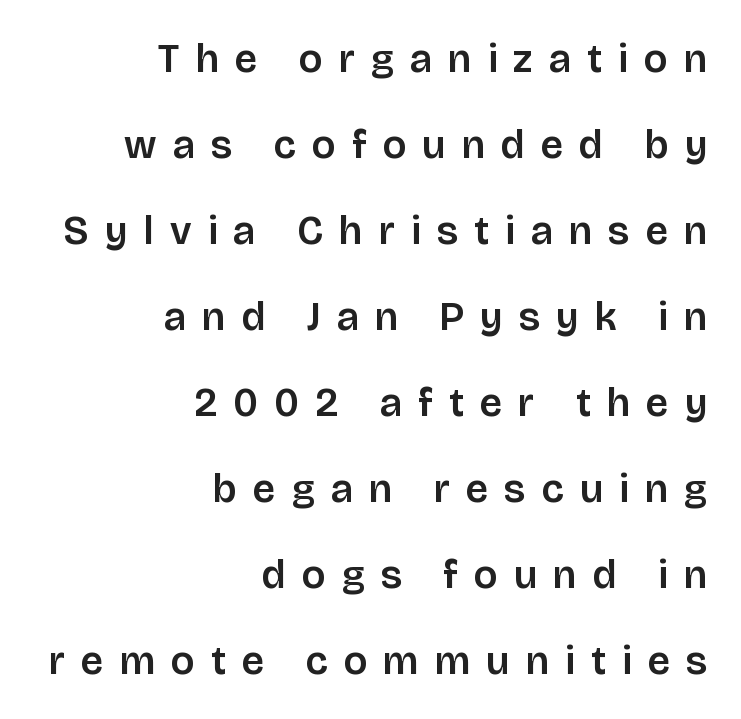
Stroke terminals: plain, sans-serif. The line texture is sparse and dotted thanks to wide tracking. Baseline-to-baseline distance is far greater than the letter height. The string is rendered with underlining switched off. This sample has the flowing, uneven cadence of proportional lettering. Line ends are locked; line starts wander.
